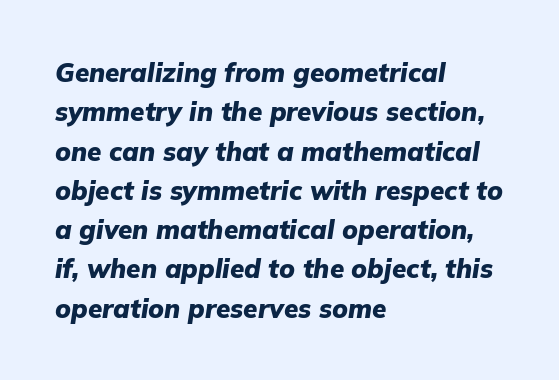
{"italic": "yes", "lean": "right", "slant_degrees": 9, "bold": "yes", "underline": "no", "align": "left", "line_spacing": "normal", "line_spacing_ratio": 1.51, "letter_spacing": "normal", "letter_spacing_em": 0.0, "glyph_px": 26}
